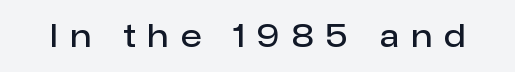
Q: Is the text bold? A: Semi-bold.
Q: Is the text italic (slanted)? A: No, it is upright.
Q: Is the typeface a serif or a sans-serif typeface? A: Sans-serif.
Q: Is the text underlined? A: No.
Q: Is the spacing between letters normal or unusually wide? A: Unusually wide.
Q: Width (condensed, normal, or wide)? A: Normal.
Q: Stroke contrast? A: Low.
Q: x-height? A: Medium.
Q: Monospaced? A: No.
